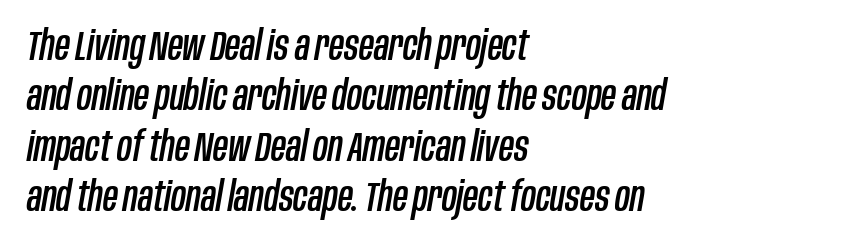
The image shows 41 px condensed type, italic (leaning right); set left-aligned, line spacing 1.23x, normal letter spacing, not underlined; low stroke contrast and a large x-height.
